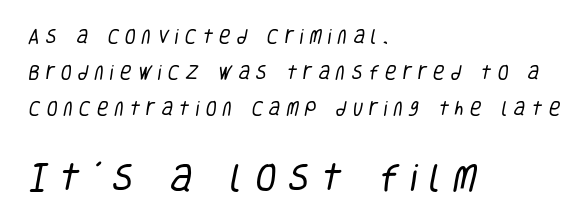
The image shows 31 px regular-weight, condensed sans-serif type; set left-aligned, loose line spacing (2.25x), unusually wide letter spacing (+0.38 em), not underlined; the second (bottom) block is 1.94x larger; low stroke contrast and a large x-height.
